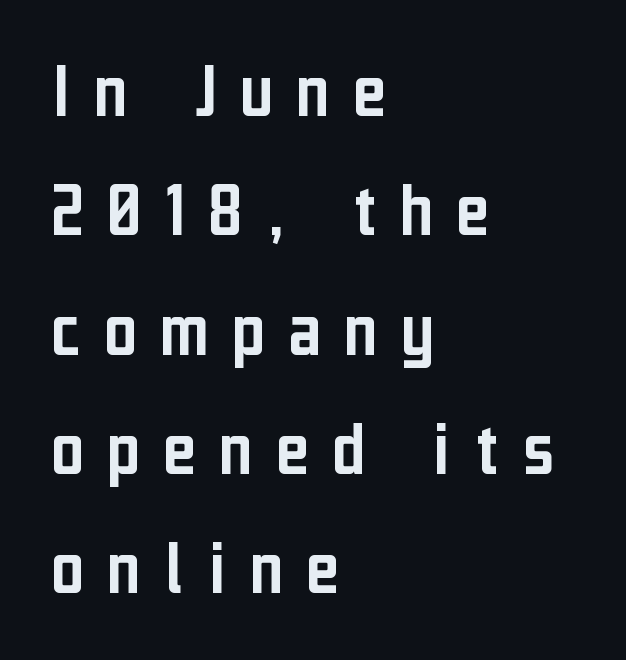
When letters stand straight like this, we call the style roman or upright. The block of text has a typical density, with ordinary space between rows. The ragged edge is on the right, which tells us the setting is flush left. Note: no serifs on the glyphs. Substantial extra tracking has been applied to these lines. Rule under the text: the space is simply empty.
